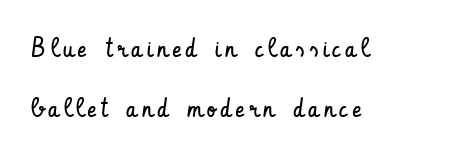
The lines in this sample share a left origin and differ only in where they stop. Anything drawn beneath the words? Only blank space. In terms of posture, this sample is upright. Line spacing here is loose. The letterforms sit at book weight or below.
